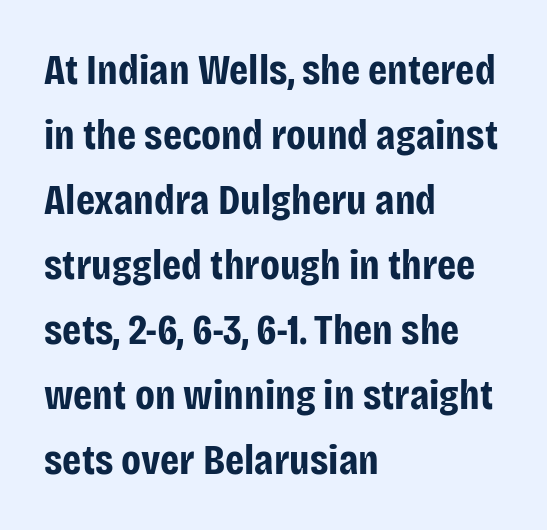
{"serif": "no", "italic": "no", "bold": "yes", "weight": "bold", "width": "condensed", "stroke_contrast": "low", "x_height": "large", "monospaced": "no", "underline": "no", "align": "left", "line_spacing": "normal", "line_spacing_ratio": 1.51, "letter_spacing": "normal", "letter_spacing_em": 0.0, "glyph_px": 43}
